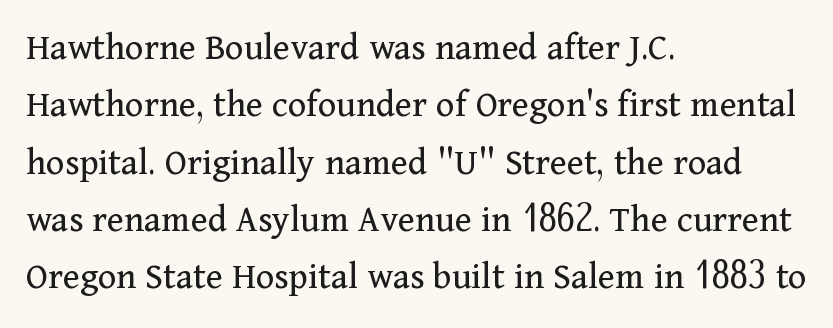
Upright lettering throughout. Left-aligned paragraph, ragged on the right. Interline gaps are of average width in this sample. A quiet, ordinary-to-light weight characterises the typeface. This rendering leaves character spacing at its baseline value. The passage shown is typeset with a serif family.
